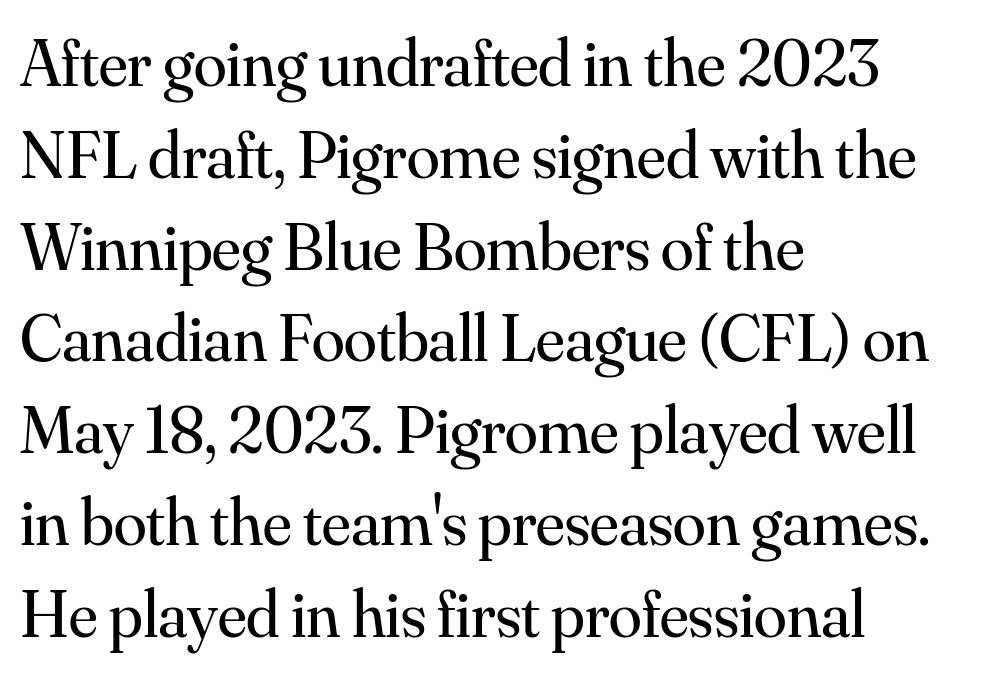
The rendering uses natural spacing where letterforms have individual widths. If you drew a ruler down the left edge, every line would touch it. The designer left line spacing at the default. The font's upright variant was chosen for this text. Summary of weight: not heavy and not bold.
